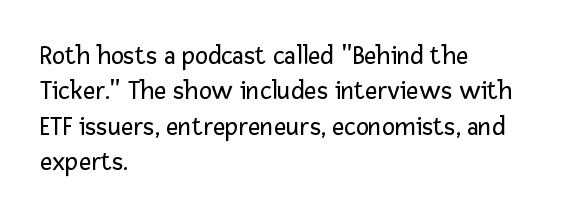
{"italic": "no", "bold": "no", "underline": "no", "align": "left", "line_spacing": "normal", "line_spacing_ratio": 1.31, "letter_spacing": "normal", "letter_spacing_em": 0.0, "glyph_px": 27}
